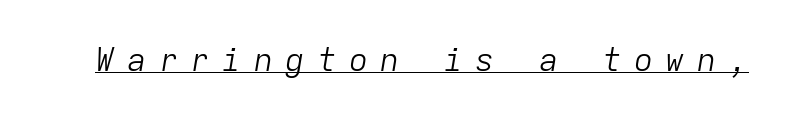
The image shows 32 px light type, italic (leaning right), monospaced; set unusually wide letter spacing (+0.39 em), underlined; low stroke contrast and a medium x-height.
